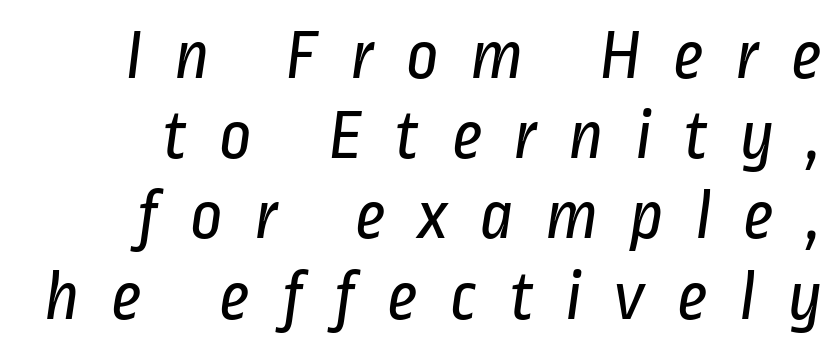
Q: Is the text bold? A: No.
Q: Is the typeface a serif or a sans-serif typeface? A: Sans-serif.
Q: Is the text underlined? A: No.
Q: Is the spacing between letters normal or unusually wide? A: Unusually wide.
Q: Is the spacing between lines tight, normal or loose? A: Tight.
Q: Width (condensed, normal, or wide)? A: Condensed.
Q: Stroke contrast? A: Low.
Q: x-height? A: Medium.
Q: Monospaced? A: No.
